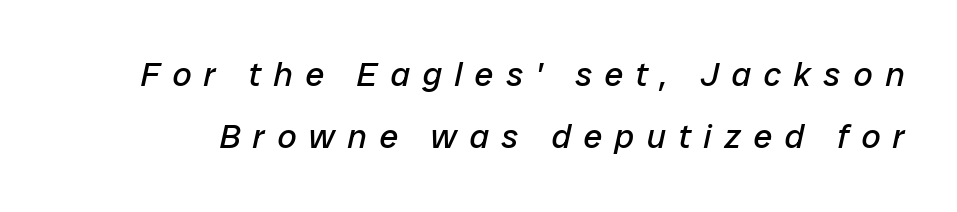
{"italic": "yes", "lean": "right", "slant_degrees": 12, "bold": "no", "weight": "regular", "width": "normal", "stroke_contrast": "low", "x_height": "medium", "monospaced": "no", "underline": "no", "line_spacing_ratio": 1.83, "letter_spacing": "wide", "letter_spacing_em": 0.37, "glyph_px": 34}
